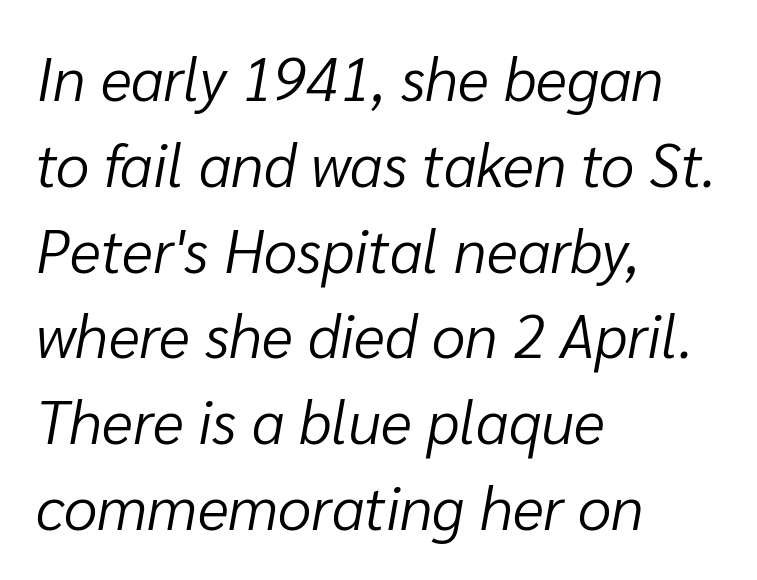
Q: Is the text bold? A: No.
Q: Is the text italic (slanted)? A: Yes, it leans right by about 10 degrees.
Q: Is the text underlined? A: No.
Q: How is the paragraph aligned? A: Left-aligned.
Q: Is the spacing between letters normal or unusually wide? A: Normal.
Q: Is the spacing between lines tight, normal or loose? A: Normal.
Q: Width (condensed, normal, or wide)? A: Normal.
Q: Stroke contrast? A: Low.
Q: x-height? A: Medium.
Q: Monospaced? A: No.
